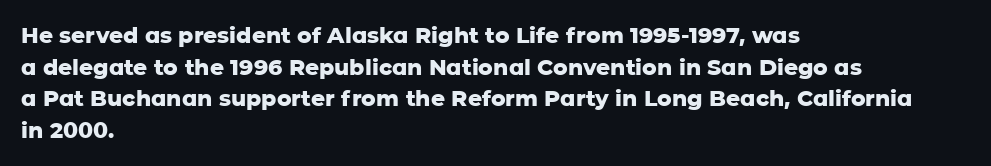
The image shows 22 px bold type, upright; set left-aligned, normal line spacing (1.44x), normal letter spacing, not underlined.
